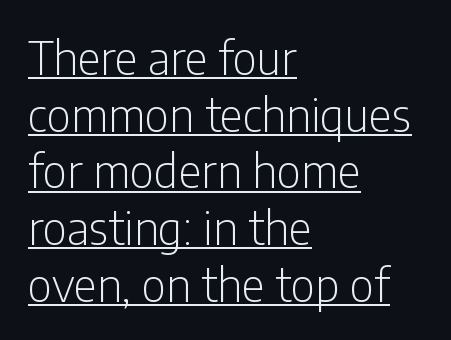
{"serif": "no", "italic": "no", "bold": "no", "weight": "light", "width": "condensed", "stroke_contrast": "low", "x_height": "medium", "monospaced": "no", "underline": "yes", "align": "left", "line_spacing": "normal", "line_spacing_ratio": 1.26, "letter_spacing": "normal", "letter_spacing_em": 0.0, "glyph_px": 45}
